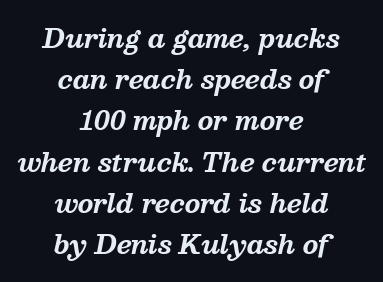
As a designer I'd log this as weight 700, bold. Short note: letters normally spaced. The rendering applies a slant to the glyphs. Has an underline been added? It has not. Compared with a flush-left layout, this one balances lines on the center instead.
